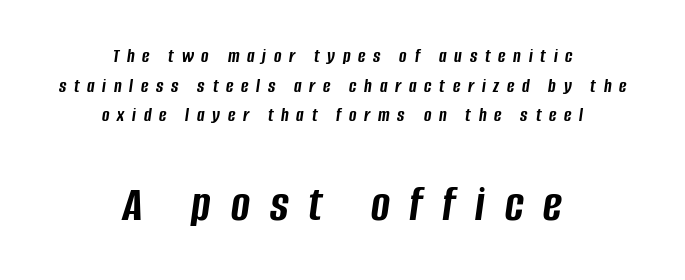
Q: Is the text bold? A: Yes.
Q: Is the text italic (slanted)? A: Yes, it leans right by about 8 degrees.
Q: Is the text underlined? A: No.
Q: How is the paragraph aligned? A: Centered.
Q: Is the spacing between letters normal or unusually wide? A: Unusually wide.
Q: Is the spacing between lines tight, normal or loose? A: Normal.
Q: Which block of text is set in a larger size, the first (top) or the second (bottom)? A: The second (bottom) one.
Q: Width (condensed, normal, or wide)? A: Condensed.
Q: Stroke contrast? A: Low.
Q: x-height? A: Large.
Q: Monospaced? A: No.
